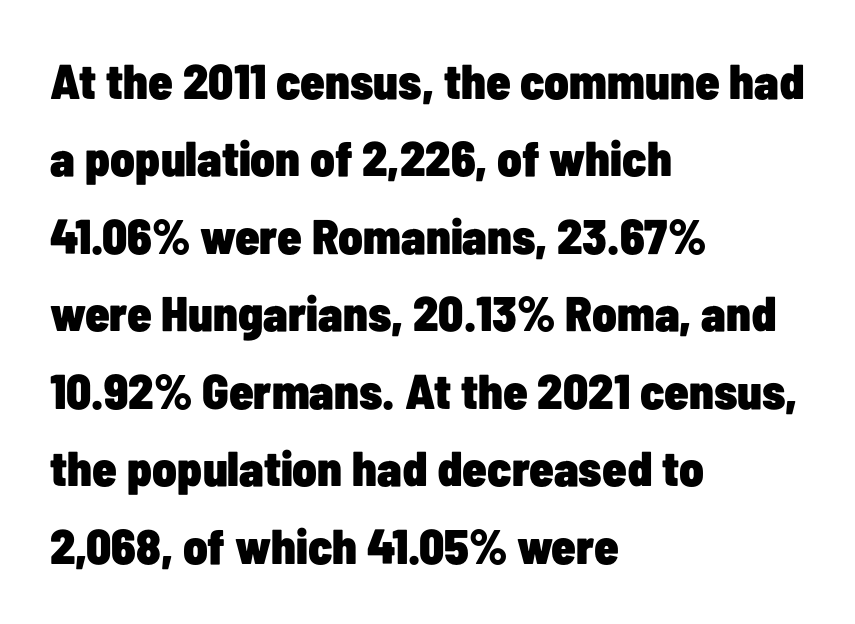
The compositor pushed each line to the left boundary. This is the regular roman posture of the typeface. You could not count columns in this text — the font is proportionally spaced. Underlining? Definitely not there. Look at the tracking — it's just the regular setting, nothing added.
